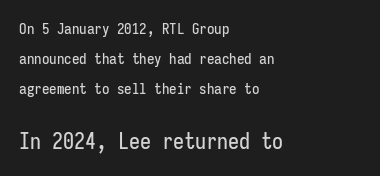
{"italic": "no", "underline": "no", "align": "left", "line_spacing": "loose", "line_spacing_ratio": 2.01, "letter_spacing": "normal", "letter_spacing_em": 0.0, "larger_block": "second", "size_ratio": 1.47, "glyph_px": 22}
